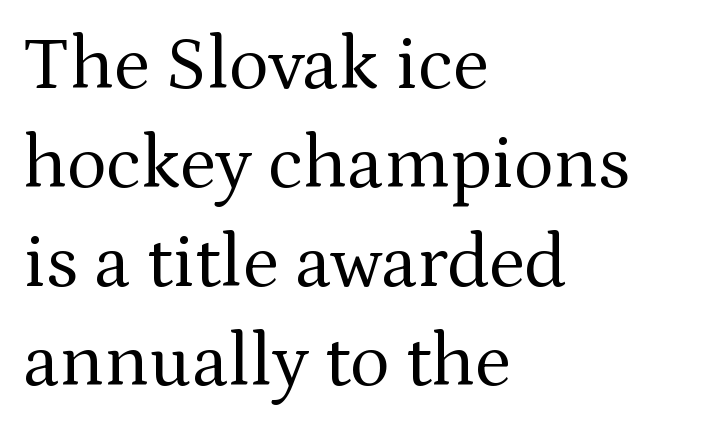
Bold? No — there's no thickening of the strokes. You can tell it's not italic because the verticals are truly vertical. These lines stack with their left ends in a neat column. Summary of vertical rhythm: regular, with standard interline spacing. This rendering leaves character spacing at its baseline value. You can tell from the footed stems that serif type was used.
